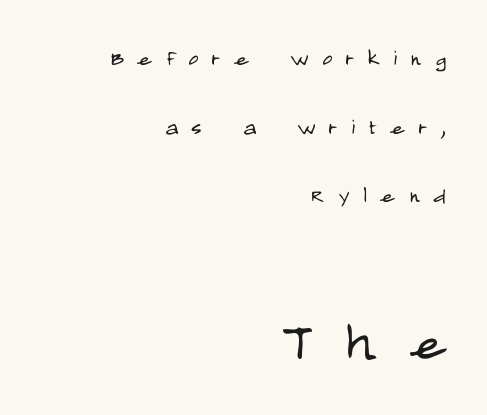
Q: Is the text bold? A: No.
Q: Is the text italic (slanted)? A: No, it is upright.
Q: Is the typeface a serif or a sans-serif typeface? A: Sans-serif.
Q: Is the text underlined? A: No.
Q: How is the paragraph aligned? A: Right-aligned.
Q: Is the spacing between letters normal or unusually wide? A: Unusually wide.
Q: Is the spacing between lines tight, normal or loose? A: Loose.
Q: Which block of text is set in a larger size, the first (top) or the second (bottom)? A: The second (bottom) one.
Q: Width (condensed, normal, or wide)? A: Condensed.
Q: Stroke contrast? A: Low.
Q: x-height? A: Large.
Q: Monospaced? A: No.
